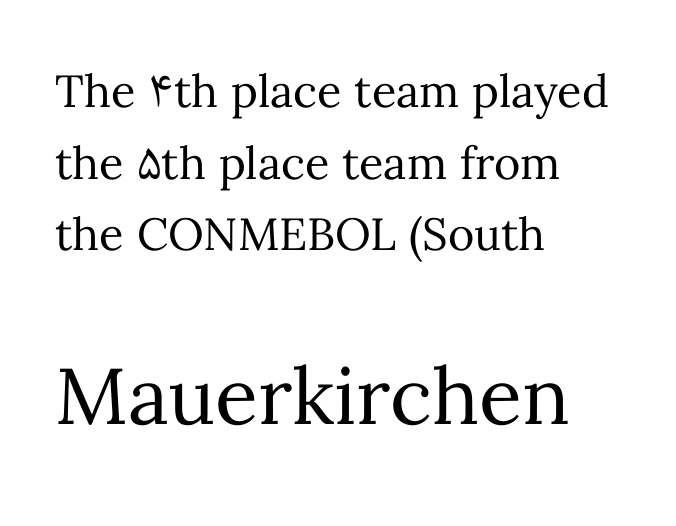
The image shows 79 px regular-weight type, upright; set left-aligned, normal line spacing (1.59x), normal letter spacing, not underlined; the second (bottom) block is 1.76x larger; medium stroke contrast and a medium x-height.
